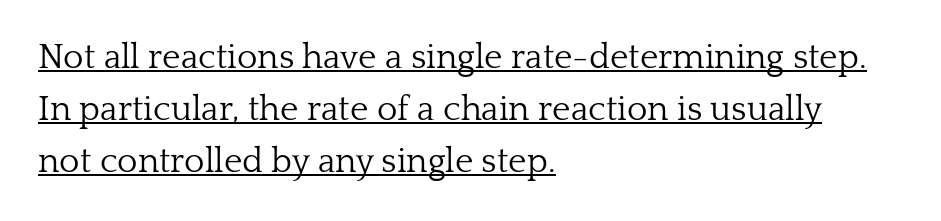
The image shows 35 px light serif type, upright; set left-aligned, normal line spacing (1.49x), normal letter spacing, underlined; low stroke contrast and a medium x-height.
